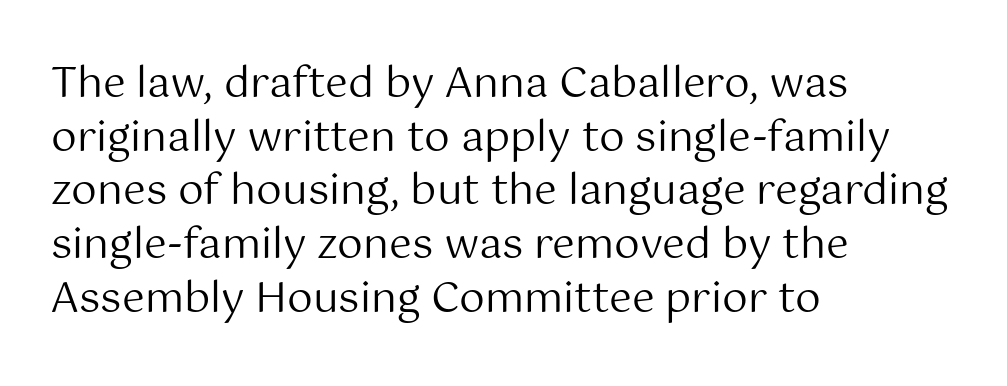
Q: Is the text bold? A: No.
Q: Is the text italic (slanted)? A: No, it is upright.
Q: Is the typeface a serif or a sans-serif typeface? A: Sans-serif.
Q: Is the text underlined? A: No.
Q: How is the paragraph aligned? A: Left-aligned.
Q: Is the spacing between letters normal or unusually wide? A: Normal.
Q: Is the spacing between lines tight, normal or loose? A: Normal.
Q: Width (condensed, normal, or wide)? A: Normal.
Q: Stroke contrast? A: Medium.
Q: x-height? A: Medium.
Q: Monospaced? A: No.
